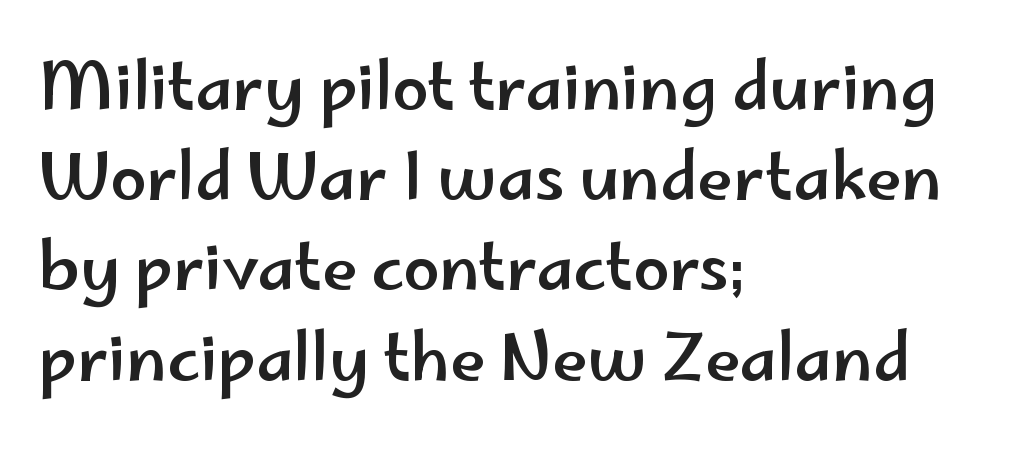
The rendering uses a moderate line-height, typical for paragraphs. Does extra space separate the letters? No, they use regular spacing. Alignment: flush left. Every stem runs plumb, perpendicular to the baseline. The string is rendered with underlining switched off.
